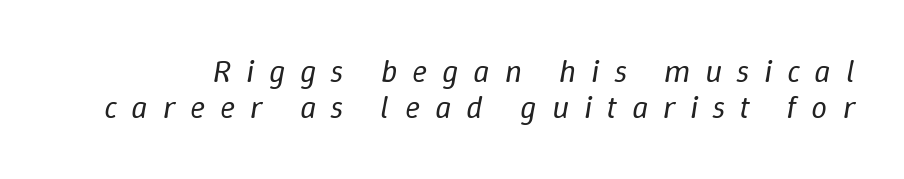
Q: Is the text bold? A: No.
Q: Is the text italic (slanted)? A: Yes, it leans right by about 9 degrees.
Q: Is the text underlined? A: No.
Q: Is the spacing between letters normal or unusually wide? A: Unusually wide.
Q: Is the spacing between lines tight, normal or loose? A: Tight.
Q: Width (condensed, normal, or wide)? A: Normal.
Q: Stroke contrast? A: Low.
Q: x-height? A: Medium.
Q: Monospaced? A: No.
